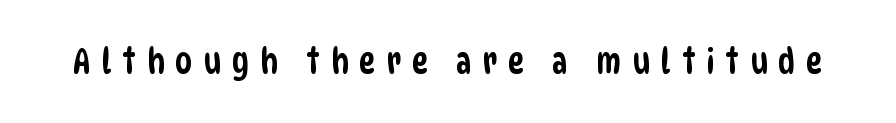
Q: Is the typeface a serif or a sans-serif typeface? A: Sans-serif.
Q: Is the text underlined? A: No.
Q: Is the spacing between letters normal or unusually wide? A: Unusually wide.
Q: Width (condensed, normal, or wide)? A: Condensed.
Q: Stroke contrast? A: Low.
Q: x-height? A: Large.
Q: Monospaced? A: No.
